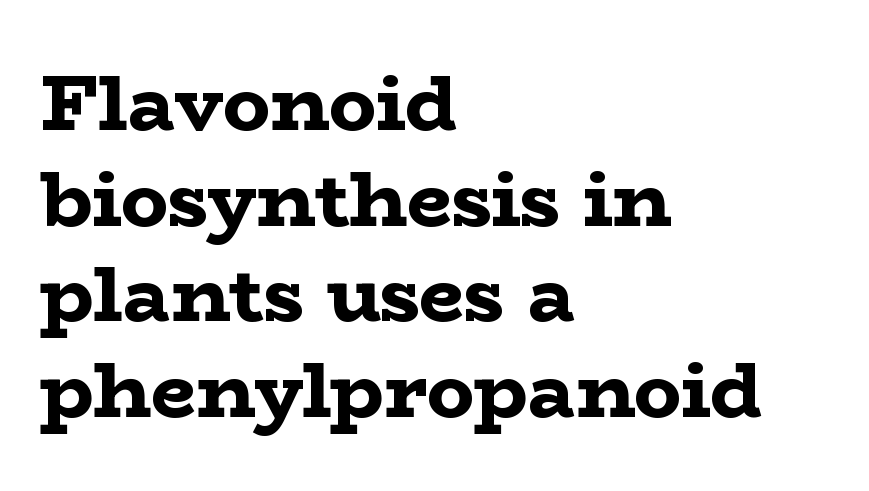
The paragraph has a hard left edge and a soft right edge. Posture: vertical. Thick stems and heavy bowls — unmistakably bold. Look at the tracking — it's just the regular setting, nothing added.
